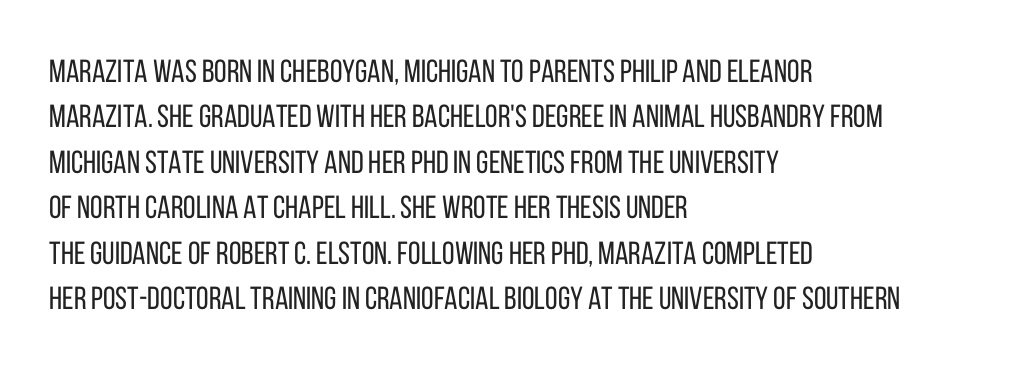
Q: Is the text bold? A: No.
Q: Is the text italic (slanted)? A: No, it is upright.
Q: Is the typeface a serif or a sans-serif typeface? A: Sans-serif.
Q: Is the text underlined? A: No.
Q: How is the paragraph aligned? A: Left-aligned.
Q: Is the spacing between letters normal or unusually wide? A: Normal.
Q: Is the spacing between lines tight, normal or loose? A: Normal.
Q: Width (condensed, normal, or wide)? A: Condensed.
Q: Stroke contrast? A: Low.
Q: x-height? A: Large.
Q: Monospaced? A: No.
